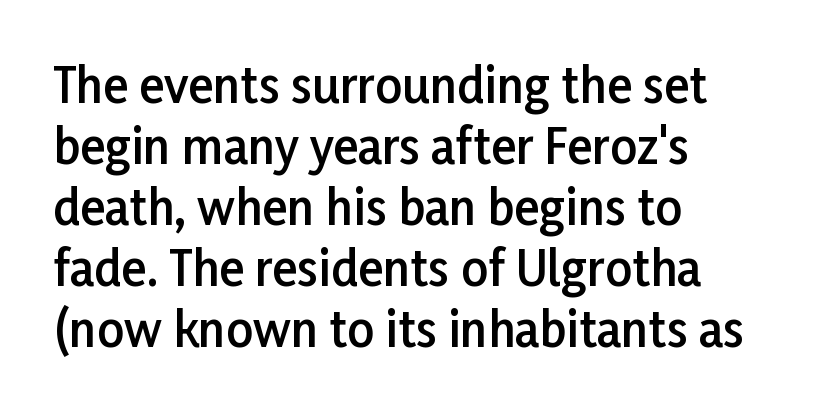
Q: Is the text bold? A: Semi-bold.
Q: Is the text italic (slanted)? A: No, it is upright.
Q: Is the typeface a serif or a sans-serif typeface? A: Sans-serif.
Q: Is the text underlined? A: No.
Q: How is the paragraph aligned? A: Left-aligned.
Q: Is the spacing between letters normal or unusually wide? A: Normal.
Q: Is the spacing between lines tight, normal or loose? A: Normal.
Q: Width (condensed, normal, or wide)? A: Normal.
Q: Stroke contrast? A: Low.
Q: x-height? A: Medium.
Q: Monospaced? A: No.
